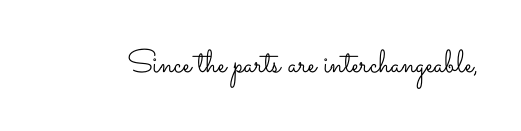
Varying glyph widths throughout — classic text-font behaviour. The space directly below the letters is spotless. The font sits on the lighter half of the weight spectrum, regular included. Students, note that the glyphs here touch the page at normal intervals.
